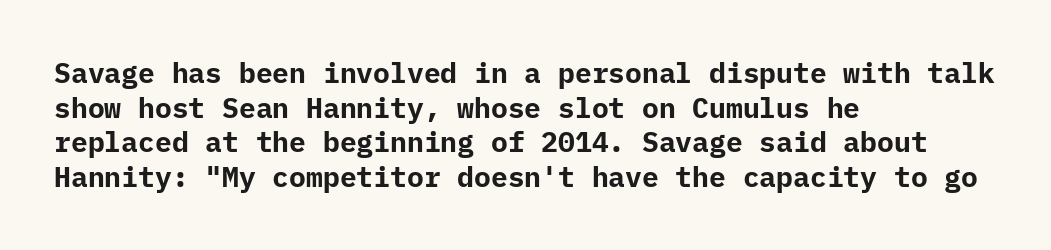
{"serif": "no", "italic": "no", "bold": "yes", "weight": "bold", "width": "normal", "stroke_contrast": "low", "x_height": "medium", "underline": "no", "align": "left", "line_spacing_ratio": 1.24, "letter_spacing": "normal", "letter_spacing_em": 0.0, "glyph_px": 28}
